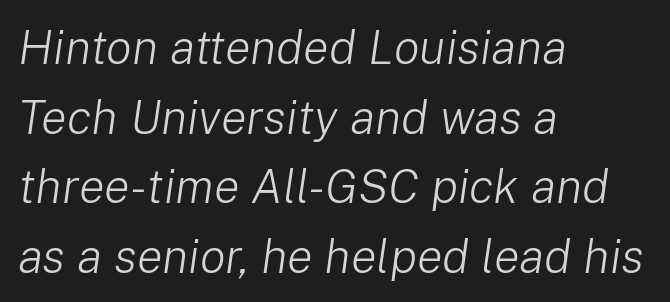
Q: Is the text bold? A: No.
Q: Is the text italic (slanted)? A: Yes, it leans right by about 8 degrees.
Q: Is the text underlined? A: No.
Q: How is the paragraph aligned? A: Left-aligned.
Q: Is the spacing between letters normal or unusually wide? A: Normal.
Q: Is the spacing between lines tight, normal or loose? A: Normal.
Q: Width (condensed, normal, or wide)? A: Normal.
Q: Stroke contrast? A: Low.
Q: x-height? A: Medium.
Q: Monospaced? A: No.
